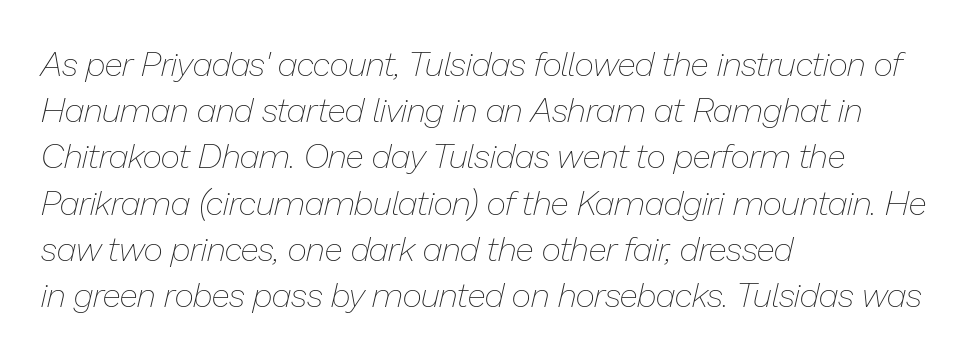
The image shows 34 px thin type, italic (leaning right); set left-aligned, normal line spacing (1.36x), normal letter spacing, not underlined; low stroke contrast and a medium x-height.
